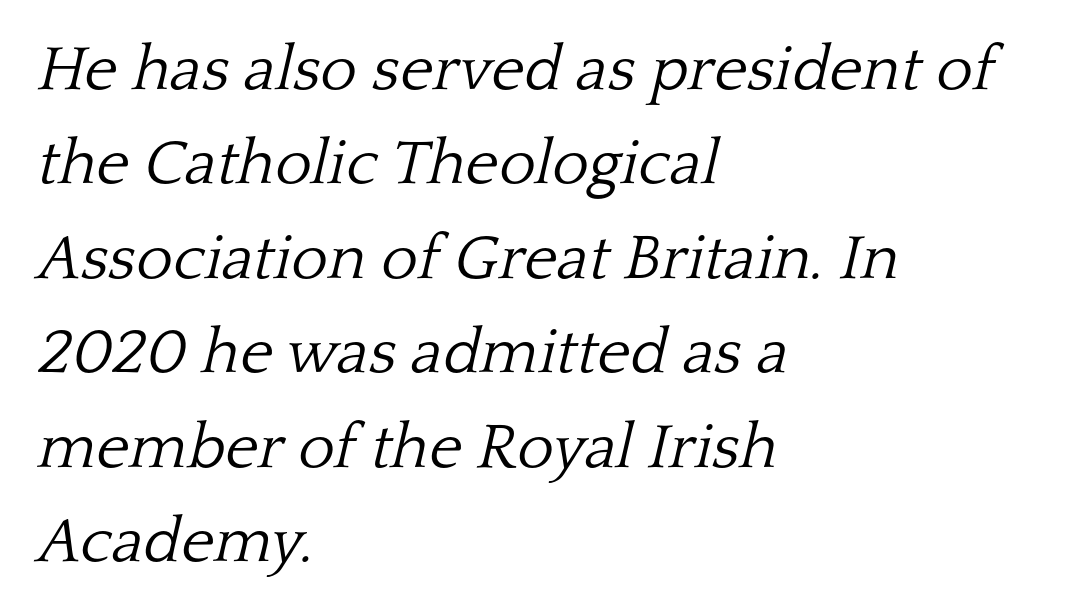
Q: Is the text bold? A: No.
Q: Is the text italic (slanted)? A: Yes, it leans right by about 13 degrees.
Q: Is the typeface a serif or a sans-serif typeface? A: Serif.
Q: Is the text underlined? A: No.
Q: How is the paragraph aligned? A: Left-aligned.
Q: Is the spacing between letters normal or unusually wide? A: Normal.
Q: Is the spacing between lines tight, normal or loose? A: Normal.
Q: Width (condensed, normal, or wide)? A: Normal.
Q: Stroke contrast? A: Low.
Q: x-height? A: Medium.
Q: Monospaced? A: No.
